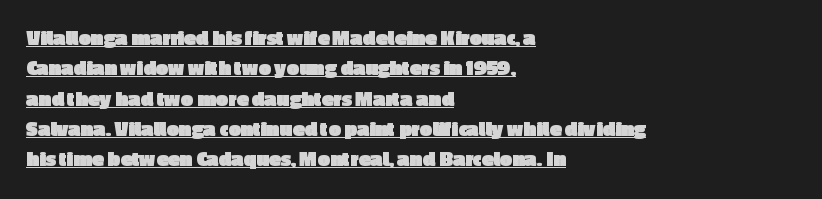
The image shows 22 px bold type, upright; set left-aligned, normal line spacing (1.38x), normal letter spacing, underlined.
